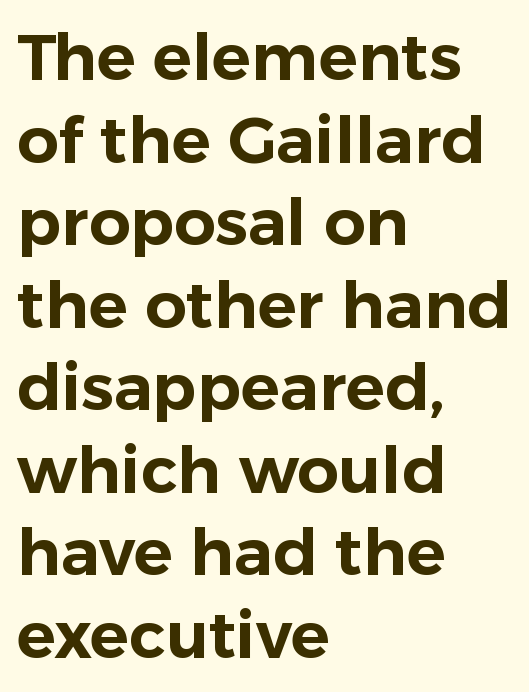
The image shows 65 px sans-serif type, upright; set left-aligned, normal line spacing (1.27x), normal letter spacing, not underlined; low stroke contrast and a medium x-height.
